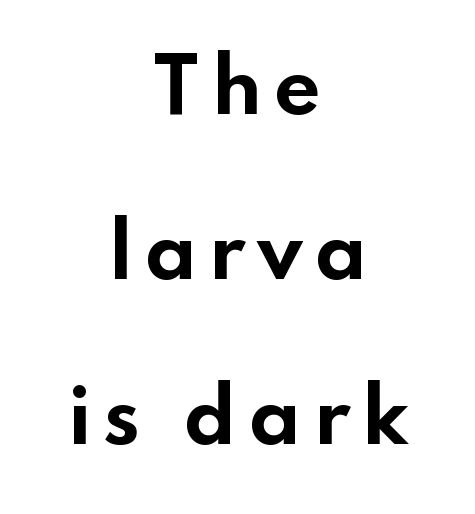
One-word summary of the alignment: center. Pretty heavy lettering here — definitely bold. The space between consecutive lines is lavish. A bare baseline throughout the passage. Posture: vertical.
